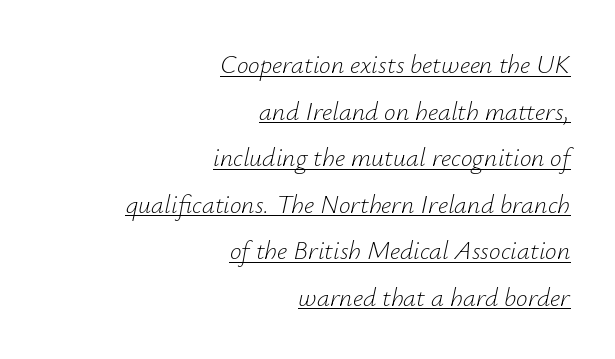
The face used here is rendered with its standard letterfit. The sample's only ornament is a line tracing under the words. Italic? Definitely — the glyphs are oblique. The paragraph has a hard right edge and a soft left edge. Caption: face not bold, strokes unweighted.
